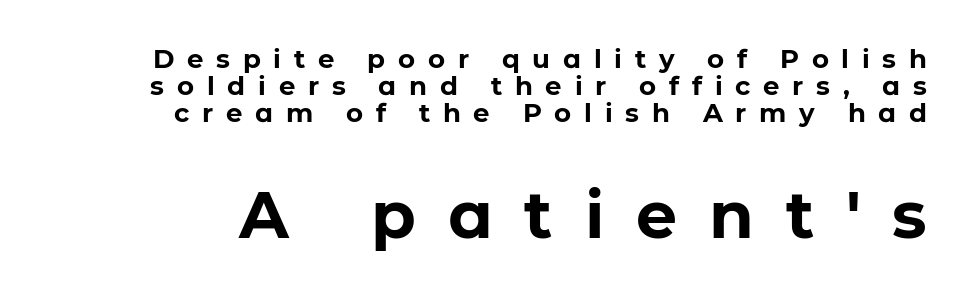
{"serif": "no", "italic": "no", "bold": "yes", "weight": "bold", "width": "normal", "stroke_contrast": "low", "x_height": "medium", "monospaced": "no", "underline": "no", "line_spacing": "tight", "line_spacing_ratio": 1.04, "letter_spacing": "wide", "letter_spacing_em": 0.49, "larger_block": "second", "size_ratio": 2.5, "glyph_px": 65}
